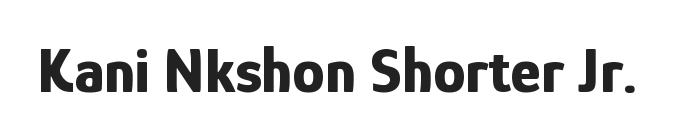
Q: Is the text bold? A: Yes.
Q: Is the text italic (slanted)? A: No, it is upright.
Q: Is the typeface a serif or a sans-serif typeface? A: Sans-serif.
Q: Is the text underlined? A: No.
Q: Is the spacing between letters normal or unusually wide? A: Normal.
Q: Width (condensed, normal, or wide)? A: Condensed.
Q: Stroke contrast? A: Low.
Q: x-height? A: Medium.
Q: Monospaced? A: No.
